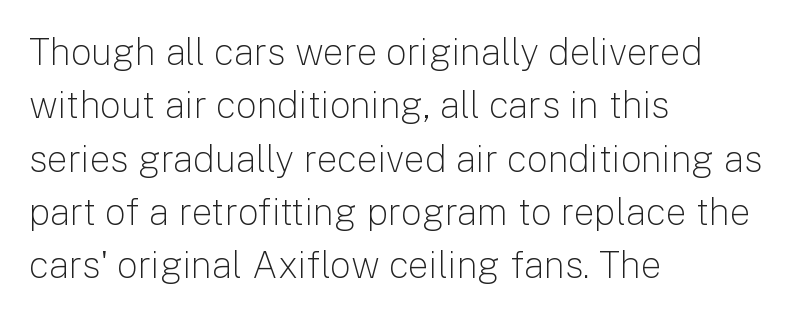
Q: Is the text bold? A: No.
Q: Is the text italic (slanted)? A: No, it is upright.
Q: Is the typeface a serif or a sans-serif typeface? A: Sans-serif.
Q: Is the text underlined? A: No.
Q: How is the paragraph aligned? A: Left-aligned.
Q: Is the spacing between letters normal or unusually wide? A: Normal.
Q: Is the spacing between lines tight, normal or loose? A: Normal.
Q: Width (condensed, normal, or wide)? A: Normal.
Q: Stroke contrast? A: Low.
Q: x-height? A: Medium.
Q: Monospaced? A: No.
